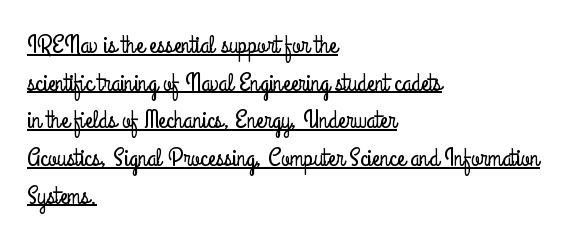
Q: Is the text underlined? A: Yes.
Q: How is the paragraph aligned? A: Left-aligned.
Q: Is the spacing between letters normal or unusually wide? A: Normal.
Q: Is the spacing between lines tight, normal or loose? A: Normal.
